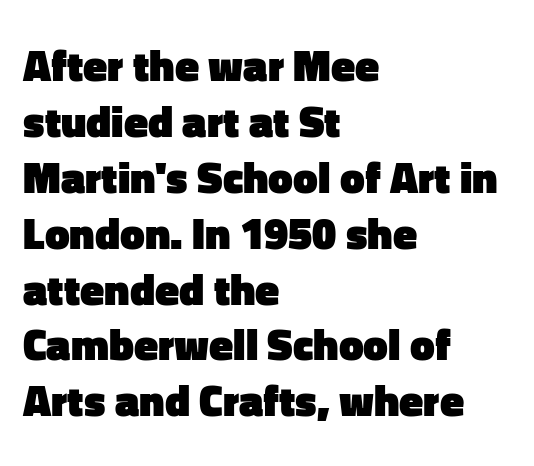
In terms of letterform style, serifs are entirely absent. Evenly set lines give the paragraph a standard silhouette. Letters rest on an invisible, unmarked baseline. Words appear dense and cohesive because spacing is normal.
